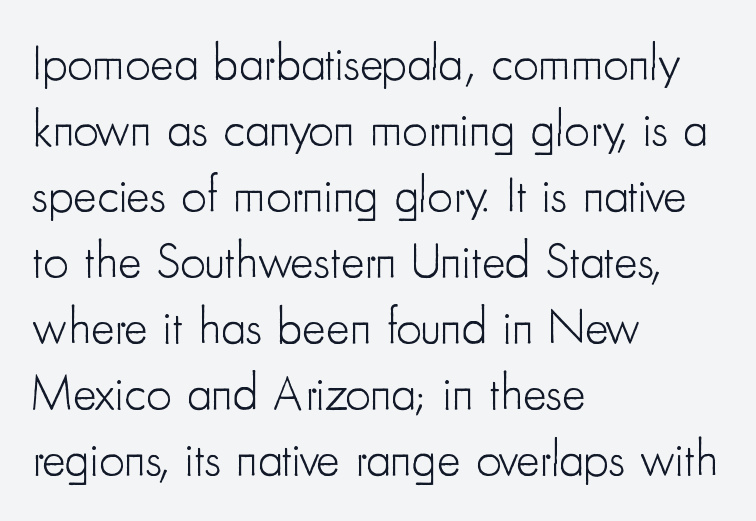
You can tell it's not italic because the verticals are truly vertical. Note the varied advance widths — an 'i' is clearly narrower than an 'm'. Short and long lines alike share a common starting point at left. The gaps between neighbouring characters are ordinary and unremarkable. Any mark beneath the type? The region is blank.
